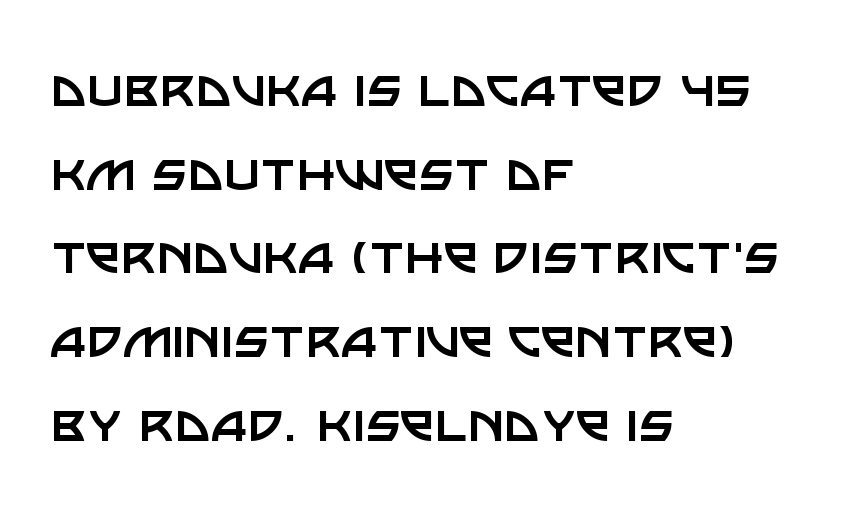
Q: Is the text bold? A: No.
Q: Is the text italic (slanted)? A: No, it is upright.
Q: Is the typeface a serif or a sans-serif typeface? A: Sans-serif.
Q: Is the text underlined? A: No.
Q: How is the paragraph aligned? A: Left-aligned.
Q: Is the spacing between letters normal or unusually wide? A: Normal.
Q: Is the spacing between lines tight, normal or loose? A: Normal.
Q: Width (condensed, normal, or wide)? A: Normal.
Q: Stroke contrast? A: Low.
Q: x-height? A: Large.
Q: Monospaced? A: No.
